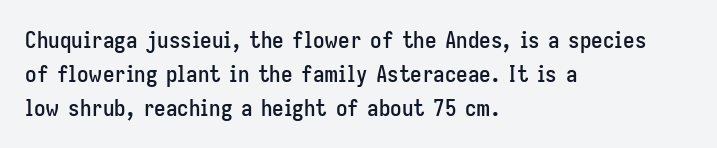
{"italic": "no", "underline": "no", "align": "left", "line_spacing": "normal", "line_spacing_ratio": 1.47, "letter_spacing": "normal", "letter_spacing_em": 0.0, "glyph_px": 23}
